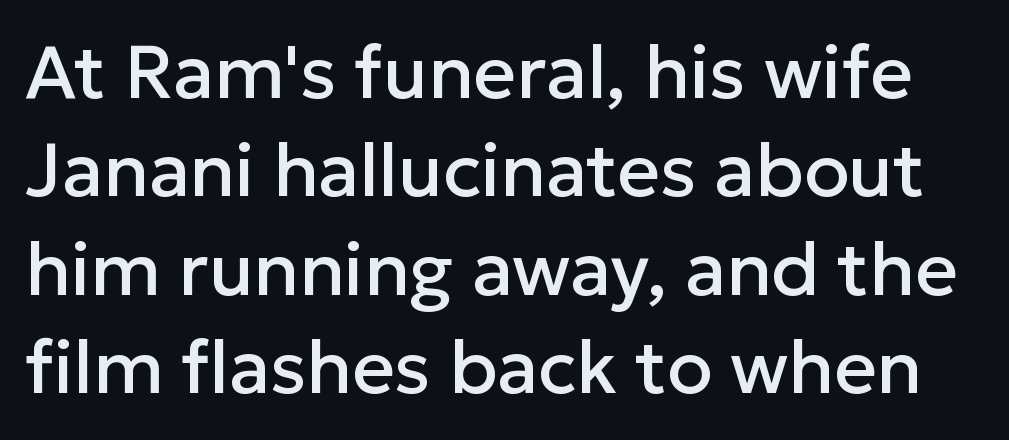
Lines of text with bare space underneath. Honestly, the letter spacing is just normal — you wouldn't notice it. Notice how the stems are strictly vertical — no italics here. The text was rendered using a sans face with plain stroke endings. These lines sit exactly where default settings would place them. Proportional: the letters do not fall into vertical columns.
